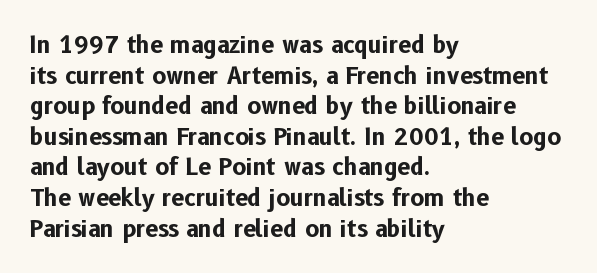
Nobody touched the tracking dial on this one. Heft: maximum for text — a bold. The rendering anchors every line to the left-hand side. The line-height multiplier appears to be the usual default.
